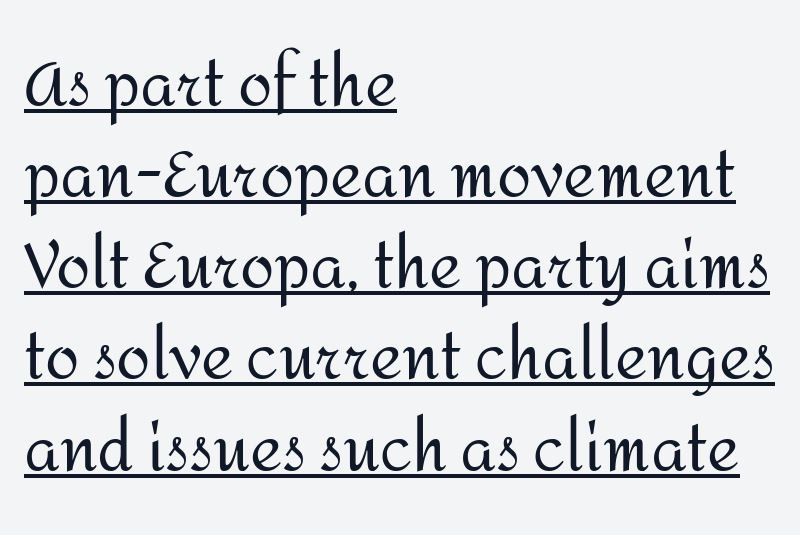
{"serif": "no", "italic": "no", "bold": "no", "weight": "regular", "width": "normal", "stroke_contrast": "medium", "x_height": "medium", "monospaced": "no", "underline": "yes", "align": "left", "line_spacing": "normal", "line_spacing_ratio": 1.47, "letter_spacing": "normal", "letter_spacing_em": 0.0, "glyph_px": 62}
